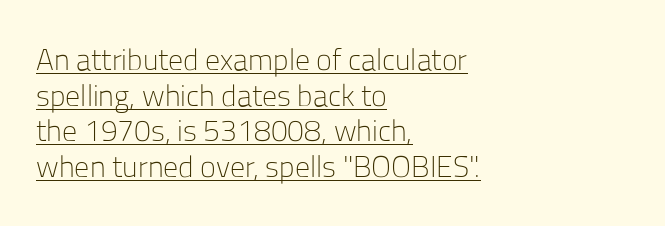
Tall strokes in this sample are plumb rather than angled. The lettering is marked with a stroke running underneath it. The type is set solid horizontally, with unmodified tracking. In terms of letterform style, serifs are entirely absent. The cut favours lightness, reaching ordinary text weight at its darkest. Looks like regular typesetting: each glyph gets only the width it needs.
